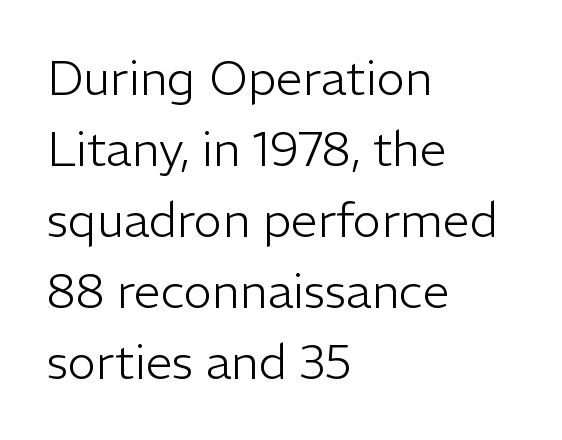
The image shows 48 px light sans-serif type, upright; set left-aligned, normal line spacing (1.48x), normal letter spacing, not underlined; low stroke contrast and a medium x-height.
